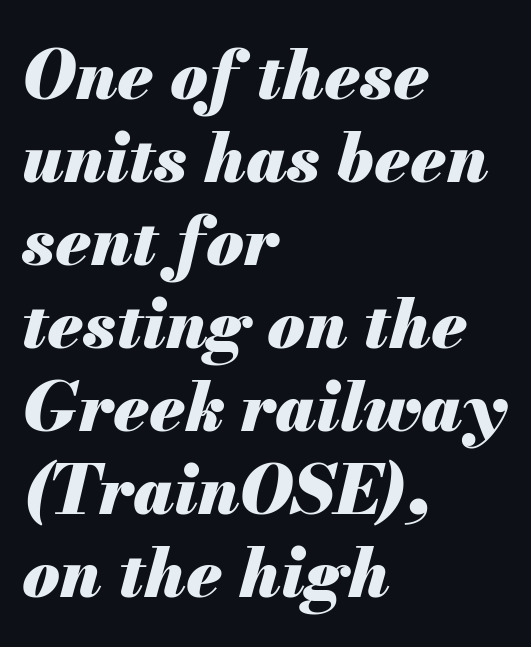
{"italic": "yes", "lean": "right", "slant_degrees": 13, "bold": "yes", "weight": "heavy", "width": "normal", "stroke_contrast": "medium", "x_height": "small", "monospaced": "no", "underline": "no", "align": "left", "line_spacing_ratio": 1.22, "letter_spacing": "normal", "letter_spacing_em": 0.0, "glyph_px": 68}
